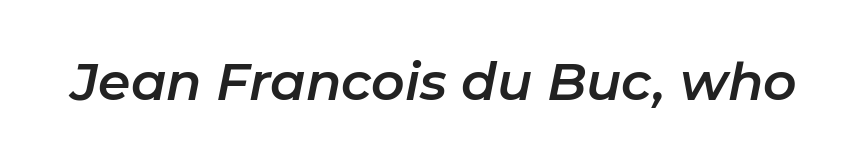
Q: Is the text italic (slanted)? A: Yes, it leans right by about 11 degrees.
Q: Is the text underlined? A: No.
Q: Is the spacing between letters normal or unusually wide? A: Normal.
Q: Width (condensed, normal, or wide)? A: Normal.
Q: Stroke contrast? A: Low.
Q: x-height? A: Medium.
Q: Monospaced? A: No.
